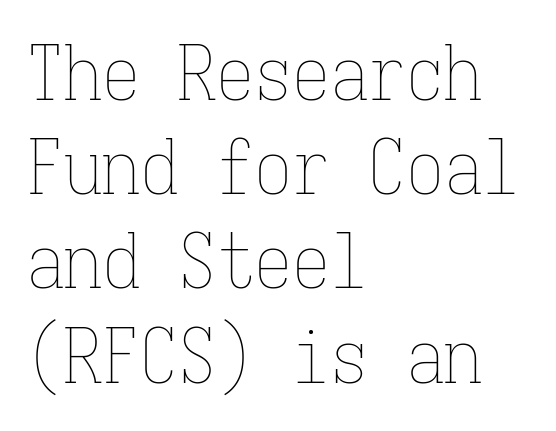
The image shows 76 px thin, condensed type, upright, monospaced; set left-aligned, line spacing 1.24x, normal letter spacing, not underlined; low stroke contrast and a medium x-height.
